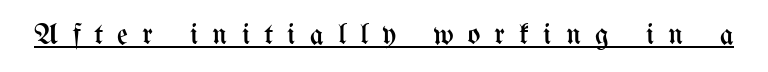
Quick note: underline on. Think of a printed novel: that variable character pitch is what you see here. Is this a heavy cut? Hardly; it is regular or lighter. Does extra space separate the letters? Yes, quite a lot of it.
